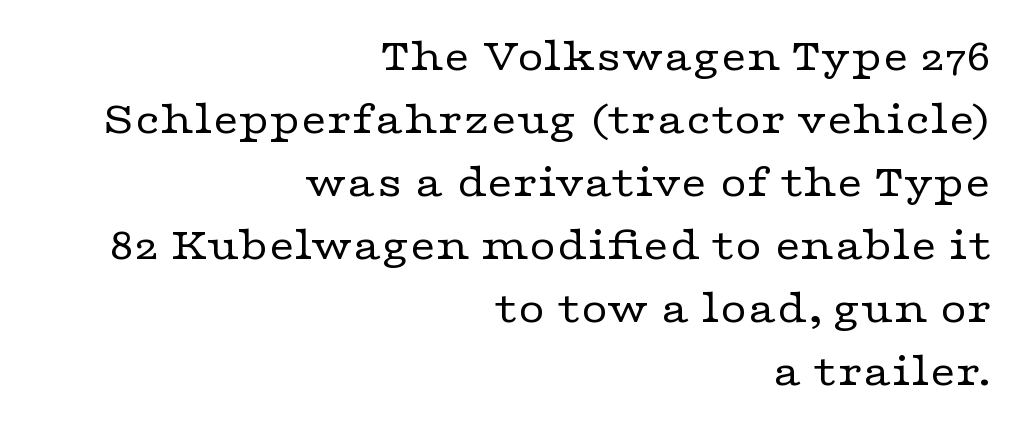
The image shows 46 px regular-weight, wide serif type, upright; set right-aligned, normal line spacing (1.37x), normal letter spacing, not underlined; low stroke contrast and a medium x-height.
